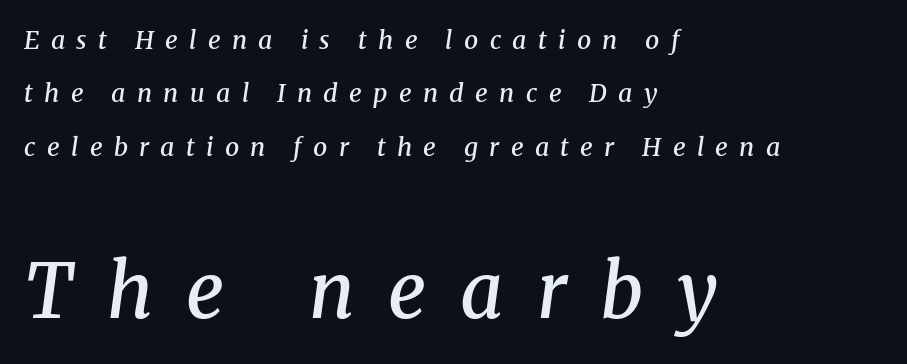
Q: Is the text bold? A: Semi-bold.
Q: Is the text italic (slanted)? A: Yes, it leans right by about 8 degrees.
Q: Is the typeface a serif or a sans-serif typeface? A: Serif.
Q: Is the text underlined? A: No.
Q: How is the paragraph aligned? A: Left-aligned.
Q: Is the spacing between letters normal or unusually wide? A: Unusually wide.
Q: Is the spacing between lines tight, normal or loose? A: Loose.
Q: Which block of text is set in a larger size, the first (top) or the second (bottom)? A: The second (bottom) one.
Q: Width (condensed, normal, or wide)? A: Normal.
Q: Stroke contrast? A: Medium.
Q: x-height? A: Medium.
Q: Monospaced? A: No.
